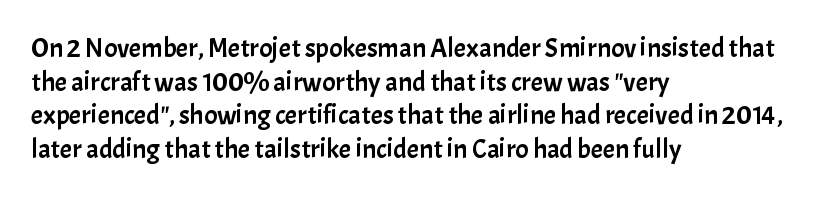
The image shows 27 px text type, upright; set left-aligned, normal line spacing (1.25x), normal letter spacing, not underlined.
